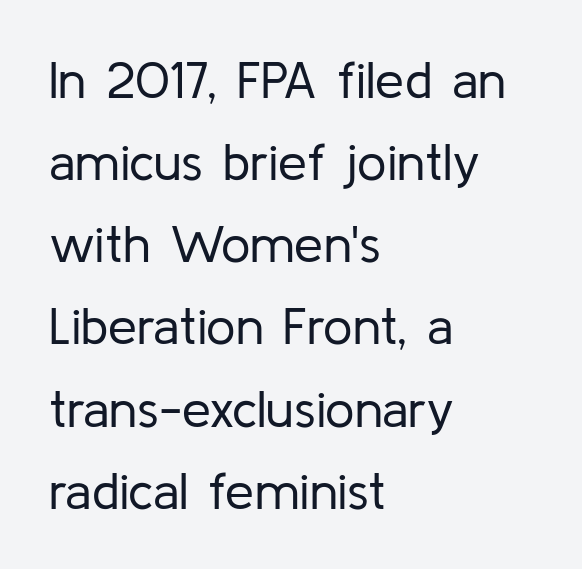
Q: Is the text bold? A: No.
Q: Is the text italic (slanted)? A: No, it is upright.
Q: Is the typeface a serif or a sans-serif typeface? A: Sans-serif.
Q: Is the text underlined? A: No.
Q: How is the paragraph aligned? A: Left-aligned.
Q: Is the spacing between letters normal or unusually wide? A: Normal.
Q: Is the spacing between lines tight, normal or loose? A: Normal.
Q: Width (condensed, normal, or wide)? A: Normal.
Q: Stroke contrast? A: Low.
Q: x-height? A: Medium.
Q: Monospaced? A: No.
